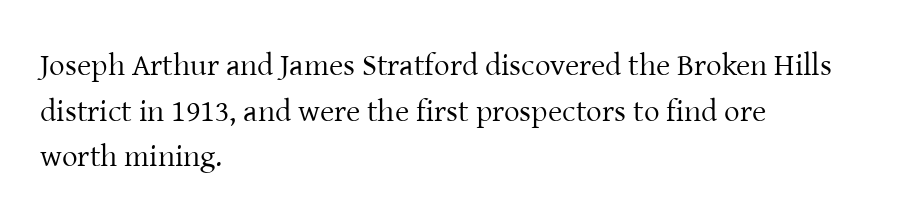
The line-height multiplier appears to be the usual default. The baseline area is clear. Typographically, this falls in the serif category. The lettering stays uniformly vertical, giving the passage a roman look. The passage shown is typed in a proportional face where columns would drift. The rag falls on the right side of this text block.
